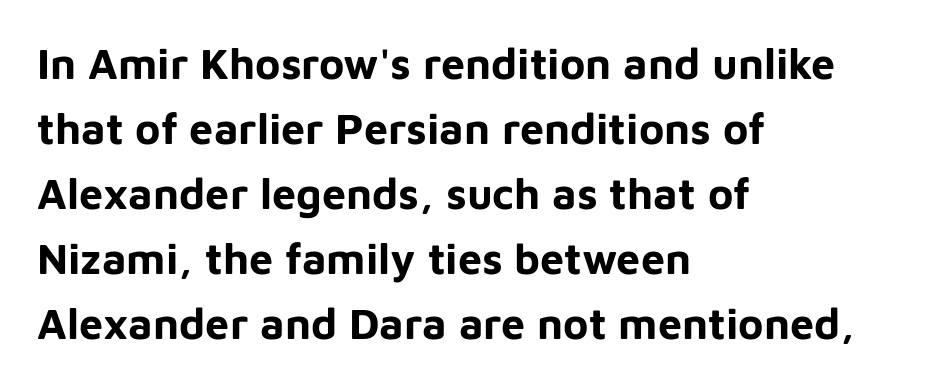
A clean baseline with only descenders dipping below it. Compared with typical body copy, the letter spacing here is the same. I'd describe the lettering as bold — thick and assertive. Horizontal bands of white between lines are of average thickness. One-word summary of the alignment: left. It's the straight-up-and-down kind of type.
